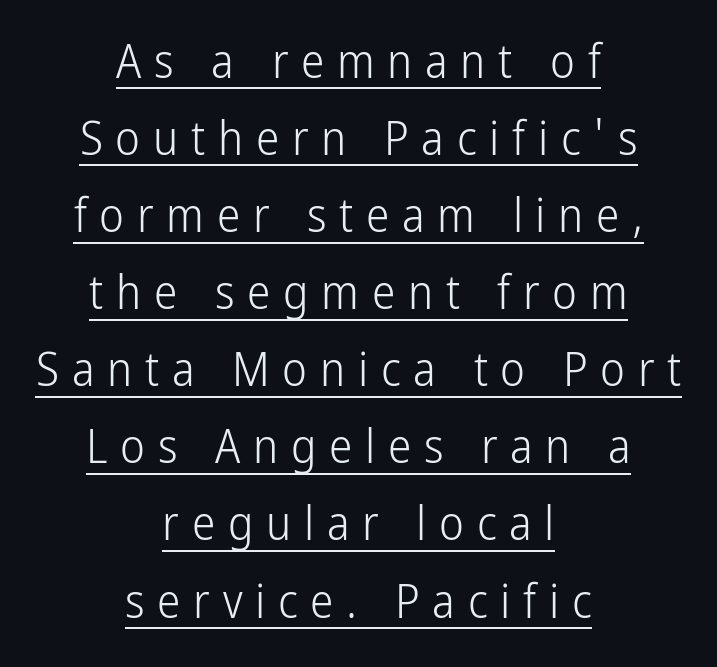
Baseline-to-baseline distance is the conventional proportion of letter height. The type family on display is of the sans-serif kind. Rendered with straight, roman letterforms. In terms of letterspacing, this is a distinctly airy, spread setting. Unbolded letterforms with no extra heft.
